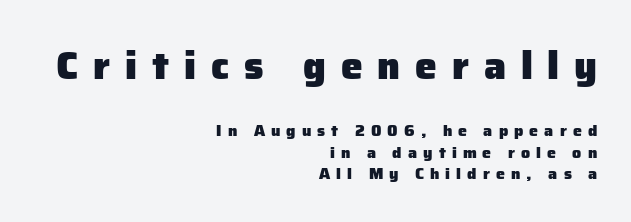
This block has exactly the height ordinary leading produces. No word sits above an underline. Grotesque or geometric, the face here clearly has no serifs. Does the lettering tilt? It doesn't — this is upright. Look at the glyph heights: the upper group is clearly the bigger setting.
